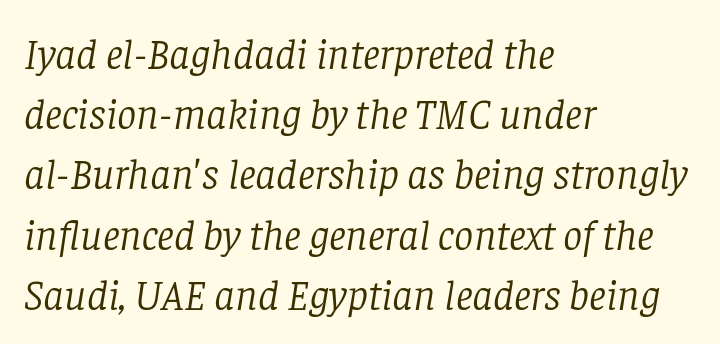
Q: Is the text bold? A: No.
Q: Is the text italic (slanted)? A: Yes, it leans right by about 8 degrees.
Q: Is the typeface a serif or a sans-serif typeface? A: Serif.
Q: Is the text underlined? A: No.
Q: How is the paragraph aligned? A: Left-aligned.
Q: Is the spacing between letters normal or unusually wide? A: Normal.
Q: Is the spacing between lines tight, normal or loose? A: Normal.
Q: Width (condensed, normal, or wide)? A: Normal.
Q: Stroke contrast? A: Low.
Q: x-height? A: Large.
Q: Monospaced? A: No.
